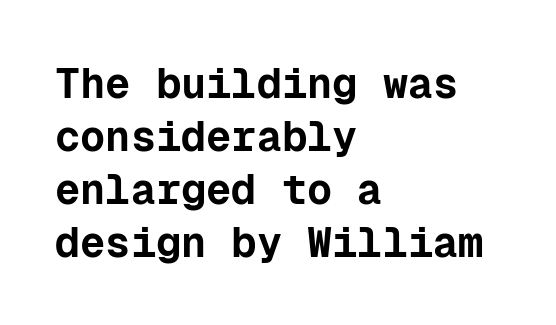
The image shows 42 px bold sans-serif type, upright, monospaced; set left-aligned, normal line spacing (1.26x), normal letter spacing, not underlined; low stroke contrast and a medium x-height.
